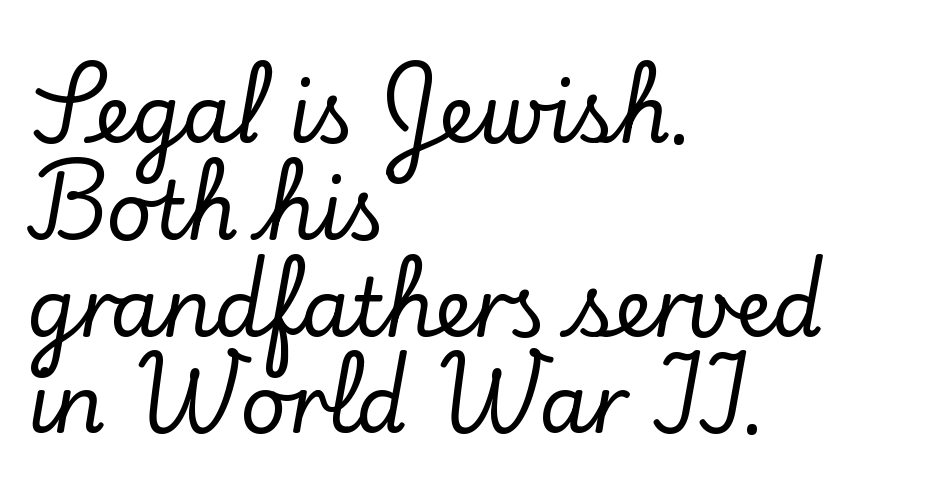
The passage shown has conventional tracking throughout. A classic flush-left, rag-right setting is used for this passage. The font family rendered here belongs to the serif group. The passage shown is typed in a proportional face where columns would drift.
